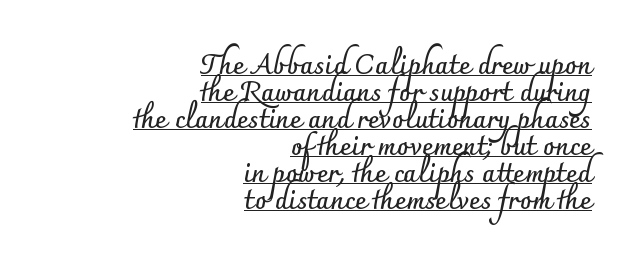
Typeset ragged left — the right edge is the straight one. Is the letter spacing exaggerated? No — it looks like the ordinary default. Every letter is thick-stroked: bold, no question. Does the leading feel generous? Not at all — it's pinched. The passage shown is underscored from start to finish.
